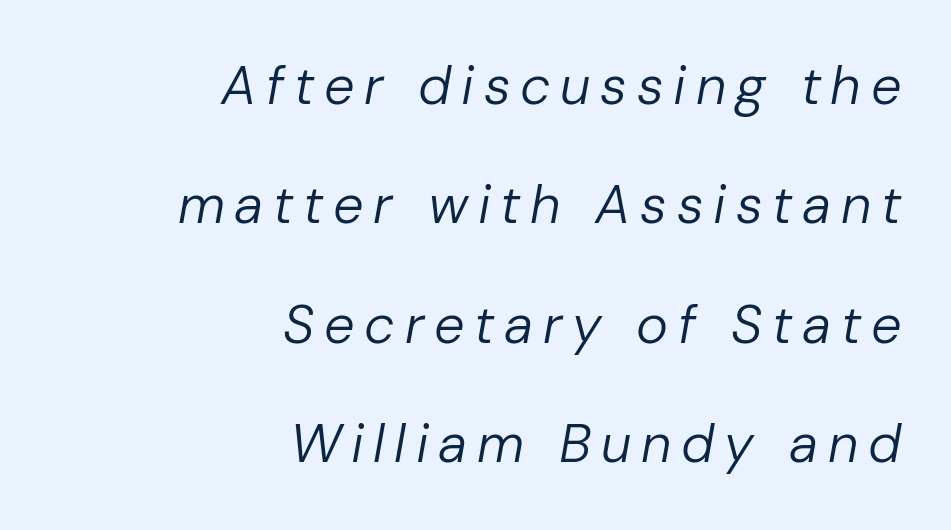
The image shows 54 px regular-weight type, italic (leaning right); set right-aligned, loose line spacing (2.21x), not underlined; low stroke contrast and a medium x-height.
